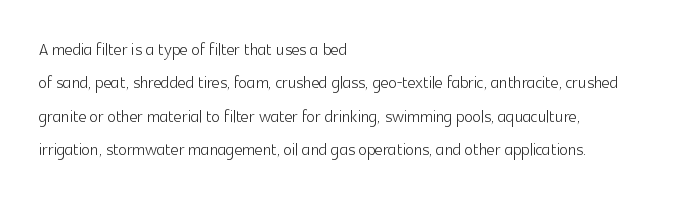
{"italic": "no", "bold": "no", "underline": "no", "align": "left", "line_spacing": "normal", "line_spacing_ratio": 1.52, "letter_spacing": "normal", "letter_spacing_em": 0.0, "glyph_px": 22}
